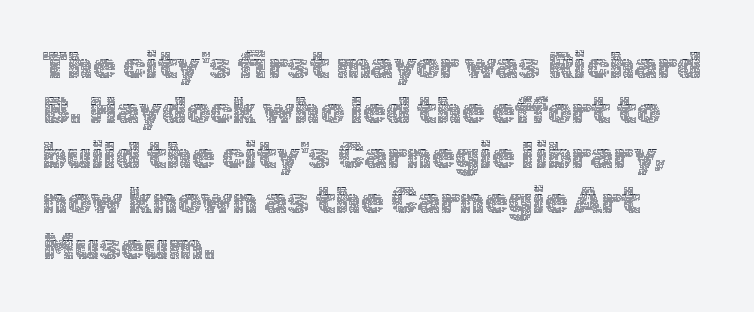
The image shows 37 px thin type, upright; set left-aligned, line spacing 1.22x, normal letter spacing, not underlined; a medium x-height.
